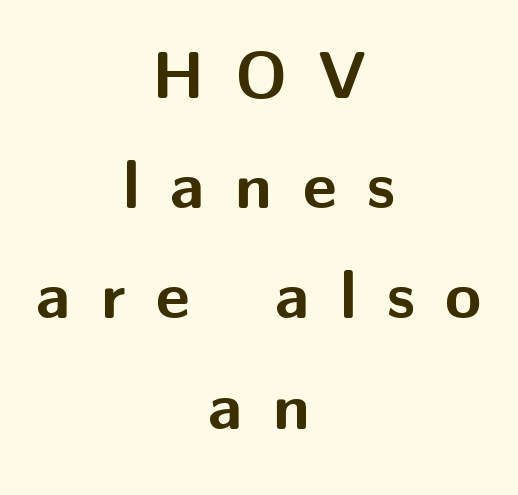
{"serif": "no", "italic": "no", "bold": "yes", "weight": "bold", "width": "normal", "stroke_contrast": "medium", "x_height": "medium", "monospaced": "no", "underline": "no", "align": "center", "line_spacing": "normal", "line_spacing_ratio": 1.67, "letter_spacing": "wide", "letter_spacing_em": 0.46, "glyph_px": 66}
